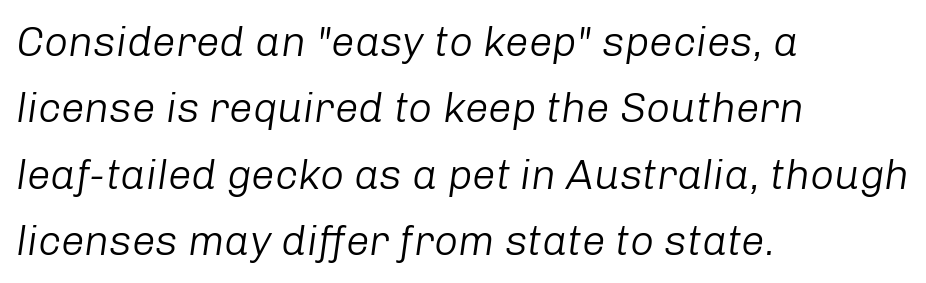
Students, note that the glyphs here touch the page at normal intervals. Is the stroke heavy? The answer is a plain regular-or-lighter. Underlining? Definitely not there. Is the block centered? No — it sits flush against the left margin.
